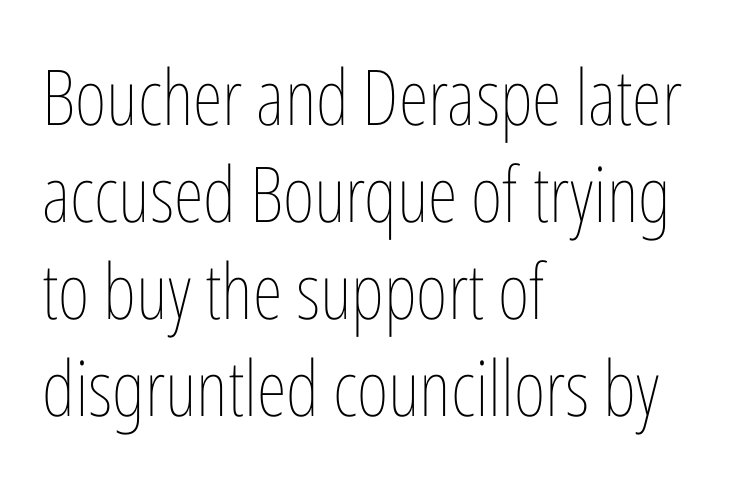
{"italic": "no", "bold": "no", "weight": "thin", "width": "condensed", "stroke_contrast": "low", "x_height": "medium", "monospaced": "no", "underline": "no", "align": "left", "line_spacing": "normal", "line_spacing_ratio": 1.26, "letter_spacing": "normal", "letter_spacing_em": 0.0, "glyph_px": 77}
